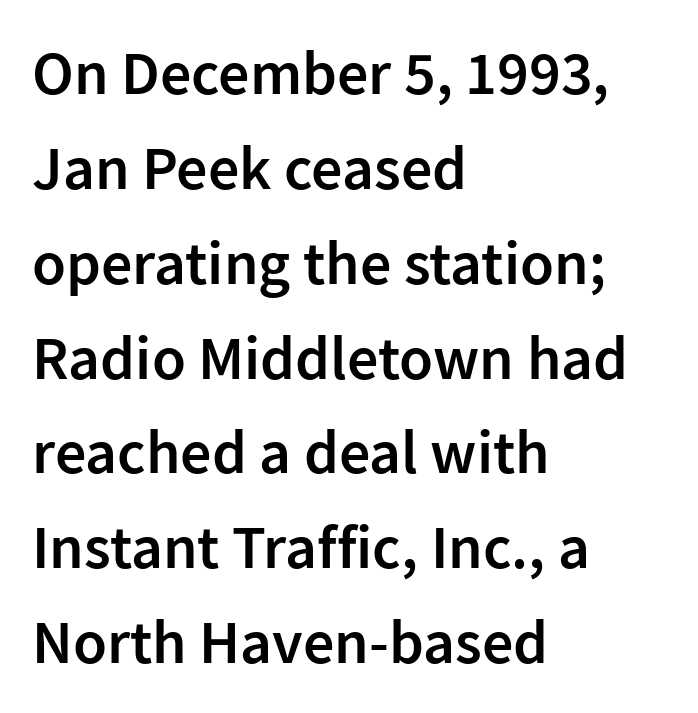
Q: Is the text bold? A: Semi-bold.
Q: Is the text italic (slanted)? A: No, it is upright.
Q: Is the typeface a serif or a sans-serif typeface? A: Sans-serif.
Q: Is the text underlined? A: No.
Q: How is the paragraph aligned? A: Left-aligned.
Q: Is the spacing between letters normal or unusually wide? A: Normal.
Q: Is the spacing between lines tight, normal or loose? A: Normal.
Q: Width (condensed, normal, or wide)? A: Normal.
Q: Stroke contrast? A: Low.
Q: x-height? A: Medium.
Q: Monospaced? A: No.
